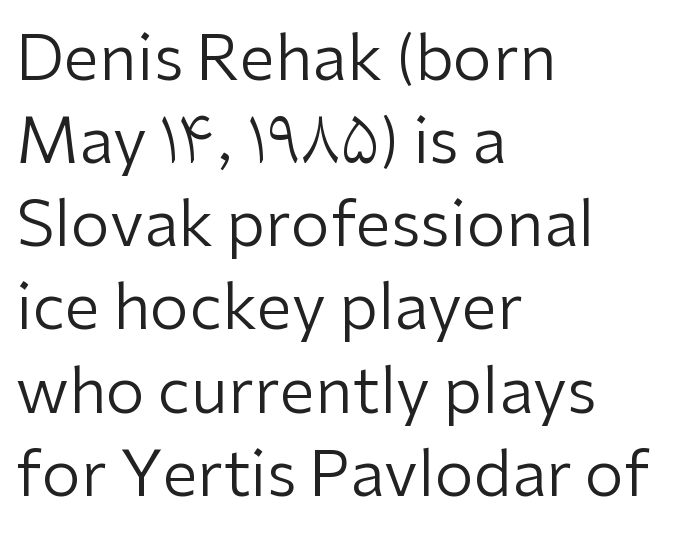
The image shows 63 px regular-weight sans-serif type, upright; set left-aligned, normal line spacing (1.32x), normal letter spacing, not underlined; low stroke contrast and a medium x-height.
